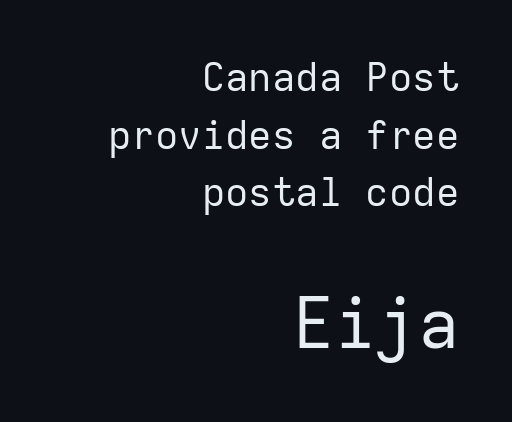
This sample is right-justified, so line beginnings fall wherever the words allow. These two chunks differ in scale, with the bottom chunk taking the larger measure. Leading: standard. Glyph-to-glyph distance matches everyday printed text. Serif or sans? Sans — the stroke terminals are bare. The letterforms sit at book weight or below.
